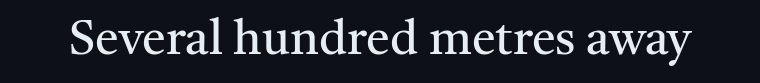
{"serif": "yes", "italic": "no", "bold": "no", "weight": "regular", "width": "normal", "stroke_contrast": "medium", "x_height": "medium", "monospaced": "no", "underline": "no", "letter_spacing": "normal", "letter_spacing_em": 0.0, "glyph_px": 48}
